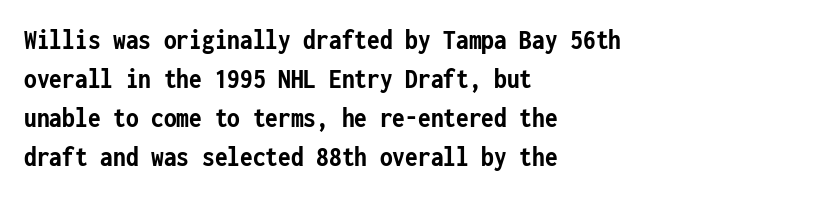
The face used here is monospaced, like something from a code editor. Short and long lines alike share a common starting point at left. Underline: absent. The face used here is a sans, in the tradition of grotesques and geometrics. Summary of vertical rhythm: regular, with standard interline spacing. The gaps between neighbouring characters are ordinary and unremarkable.
